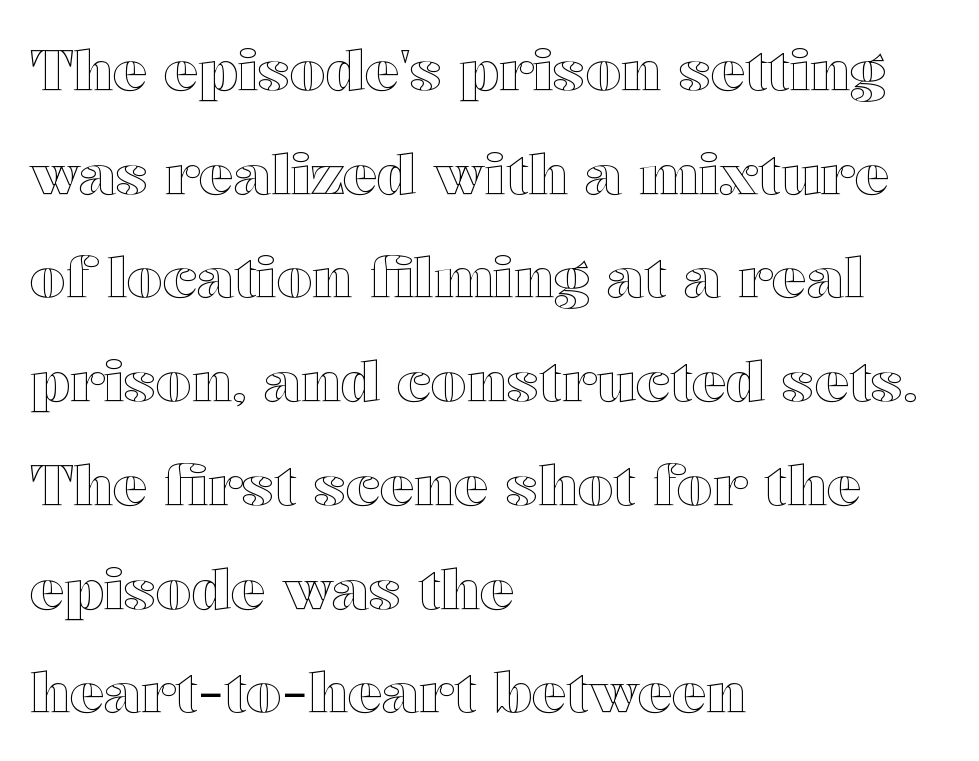
Nobody touched the tracking dial on this one. Here the designer chose a conventional face with non-uniform glyph widths. Only glyphs here, with clear space below each row. If you drew a line through each stem, it would be perfectly vertical. Teacher's note: observe the even left margin — that is flush-left alignment.
